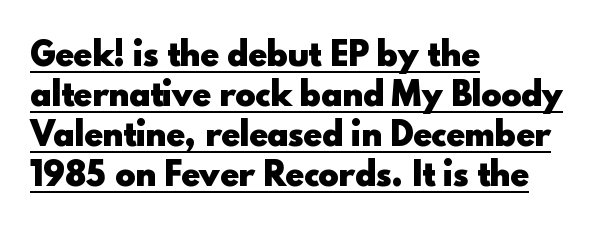
{"serif": "no", "italic": "no", "bold": "yes", "weight": "heavy", "width": "normal", "x_height": "small", "monospaced": "no", "underline": "yes", "align": "left", "line_spacing": "normal", "line_spacing_ratio": 1.29, "letter_spacing": "normal", "letter_spacing_em": 0.0, "glyph_px": 31}
